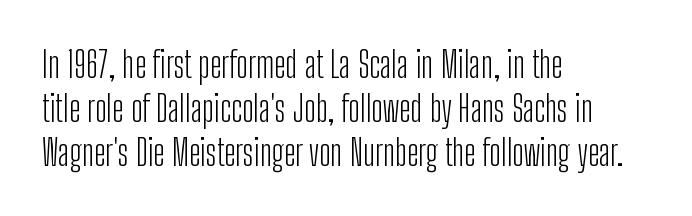
The image shows 36 px light, condensed sans-serif type, upright; set left-aligned, line spacing 1.22x, normal letter spacing, not underlined; low stroke contrast and a medium x-height.
